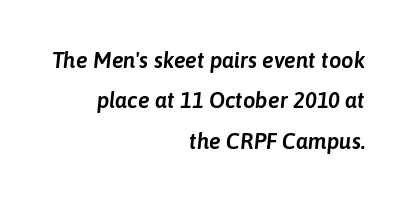
{"italic": "yes", "lean": "right", "slant_degrees": 6, "underline": "no", "align": "right", "line_spacing_ratio": 1.84, "letter_spacing": "normal", "letter_spacing_em": 0.0, "glyph_px": 22}
